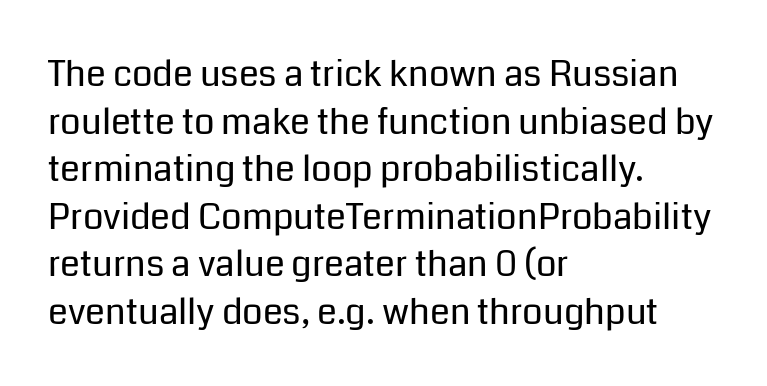
The image shows 36 px regular-weight sans-serif type, upright; set left-aligned, normal line spacing (1.32x), normal letter spacing, not underlined; low stroke contrast and a medium x-height.
